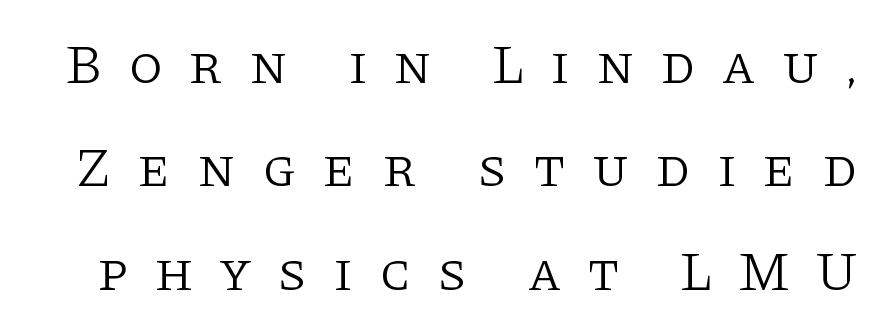
{"serif": "yes", "italic": "no", "bold": "no", "weight": "light", "width": "normal", "stroke_contrast": "low", "x_height": "large", "monospaced": "no", "underline": "no", "line_spacing_ratio": 1.88, "letter_spacing": "wide", "letter_spacing_em": 0.47, "glyph_px": 55}
